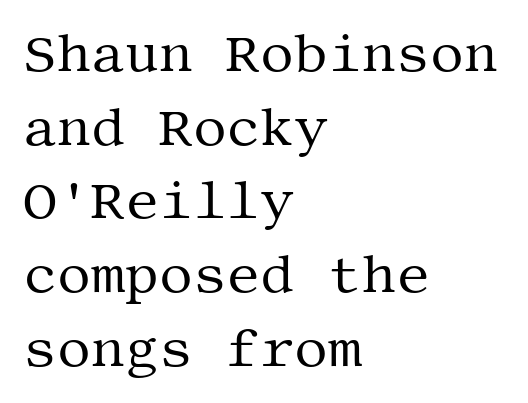
The image shows 53 px regular-weight serif type, upright; set left-aligned, normal line spacing (1.39x), normal letter spacing, not underlined; medium stroke contrast and a large x-height.
